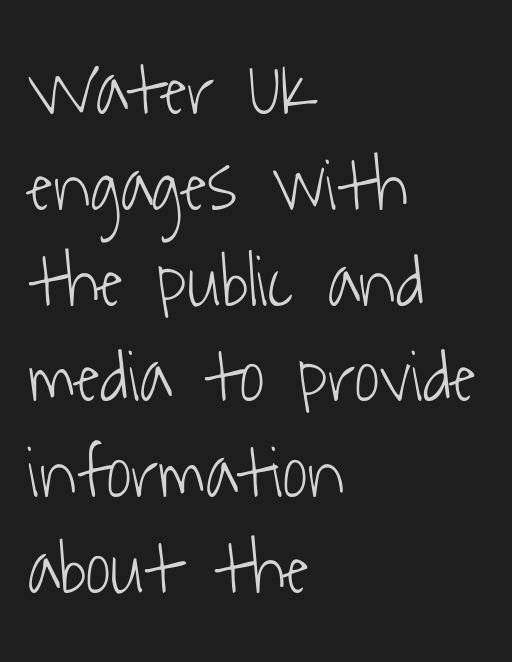
Is the block centered? No — it sits flush against the left margin. Evenly set lines give the paragraph a standard silhouette. The face used here is proportionally spaced, like ordinary book or web type. Regarding serifs, this sample does without them. No extra tracking has been applied to these lines.
